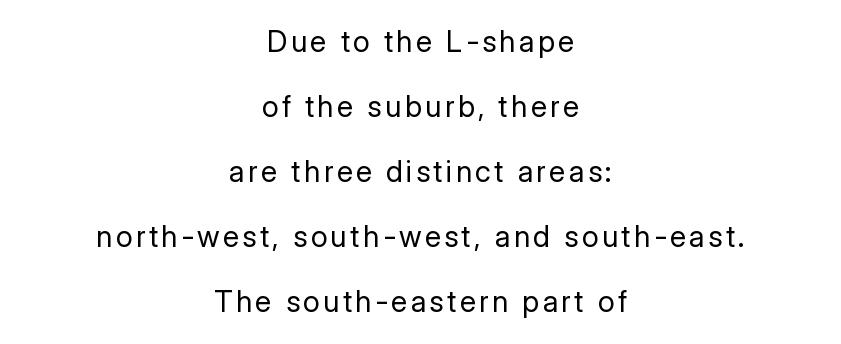
These lines are rendered in a variable-pitch font. Serifs: no, the terminals of the letterforms are clean. The strokes are not fattened; the text isn't bold. Rows of type keep a wide berth in the vertical direction.
